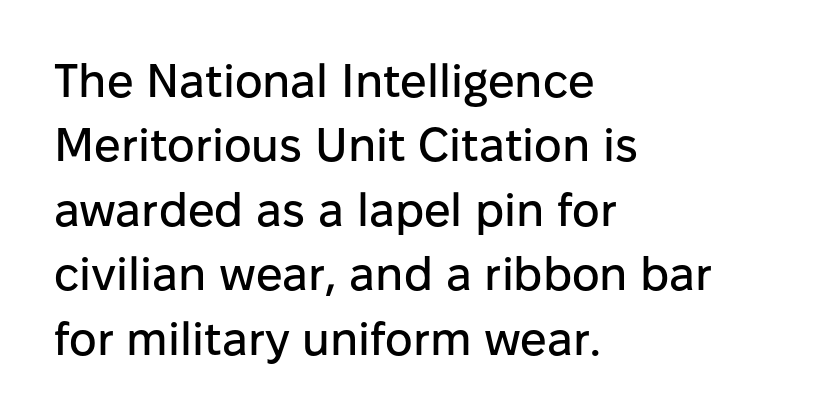
{"serif": "no", "italic": "no", "width": "normal", "stroke_contrast": "low", "x_height": "medium", "monospaced": "no", "underline": "no", "align": "left", "line_spacing": "normal", "line_spacing_ratio": 1.37, "letter_spacing": "normal", "letter_spacing_em": 0.0, "glyph_px": 47}
